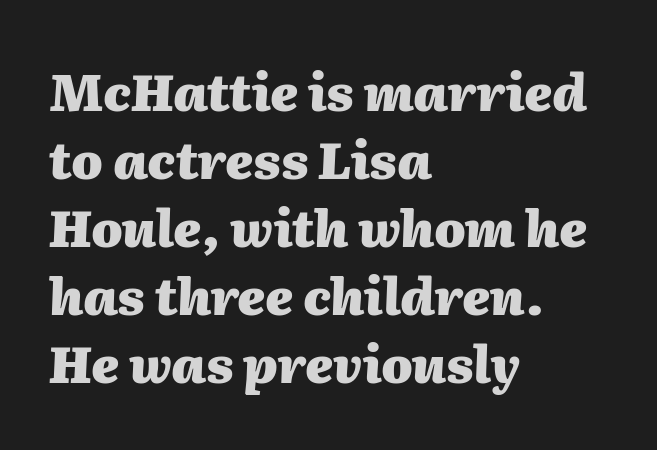
Nobody drew a line under any word here. The specimen reads as italic at a glance. Does extra space separate the letters? No, they use regular spacing. Its strokes are broad and dark, the hallmark of bold type. The letters advance in unequal steps, a hallmark of proportional type.
